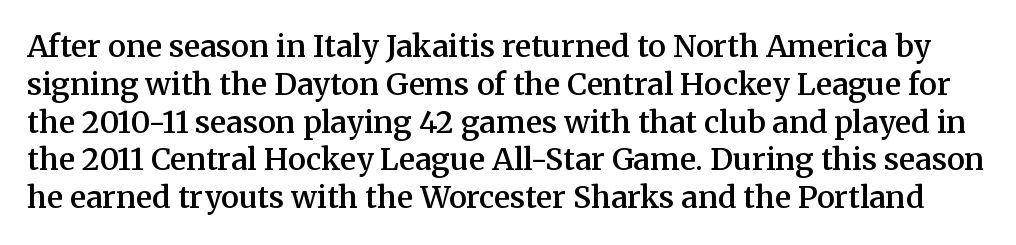
The image shows 30 px semibold serif type, upright; set normal line spacing (1.26x), normal letter spacing, not underlined; medium stroke contrast and a medium x-height.
